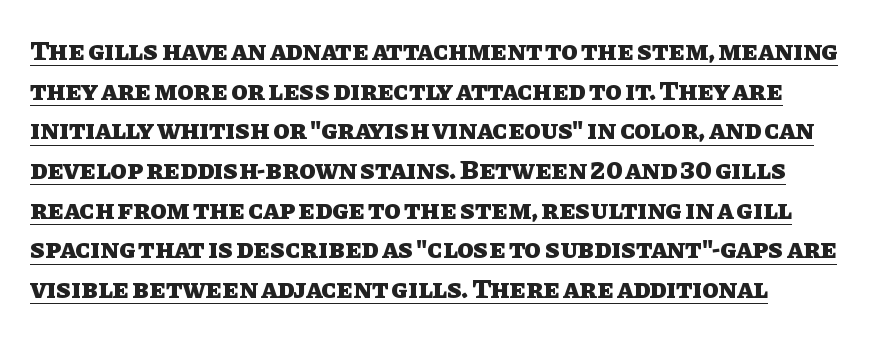
{"italic": "no", "bold": "yes", "underline": "yes", "line_spacing": "normal", "line_spacing_ratio": 1.47, "letter_spacing": "normal", "letter_spacing_em": 0.0, "glyph_px": 27}
